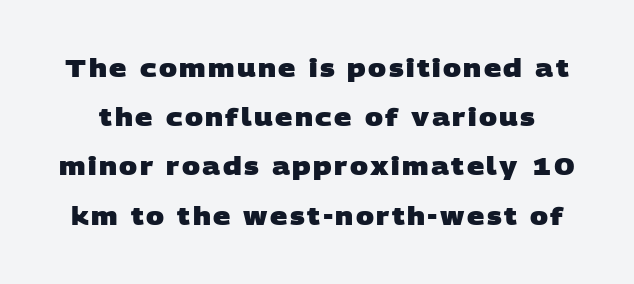
{"bold": "yes", "underline": "no", "line_spacing": "loose", "line_spacing_ratio": 2.05, "glyph_px": 24}
